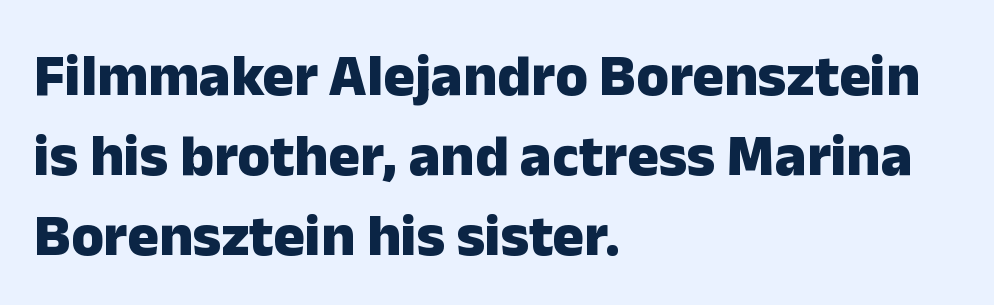
Just letters on the line, the space beneath them empty. A full-strength bold gives these letters their thick strokes. Proportional: the letters do not fall into vertical columns. There is no visible air inserted between adjacent glyphs.
